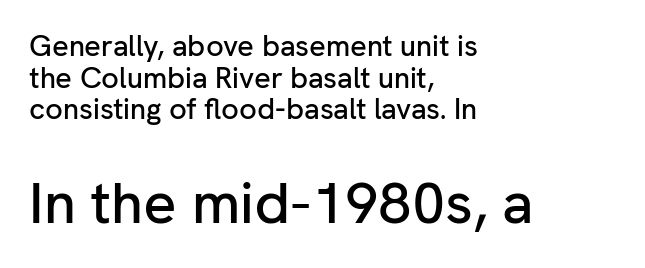
{"serif": "no", "italic": "no", "width": "normal", "stroke_contrast": "low", "x_height": "medium", "monospaced": "no", "underline": "no", "align": "left", "line_spacing": "tight", "line_spacing_ratio": 1.09, "letter_spacing": "normal", "letter_spacing_em": 0.0, "larger_block": "second", "size_ratio": 2.0, "glyph_px": 58}
